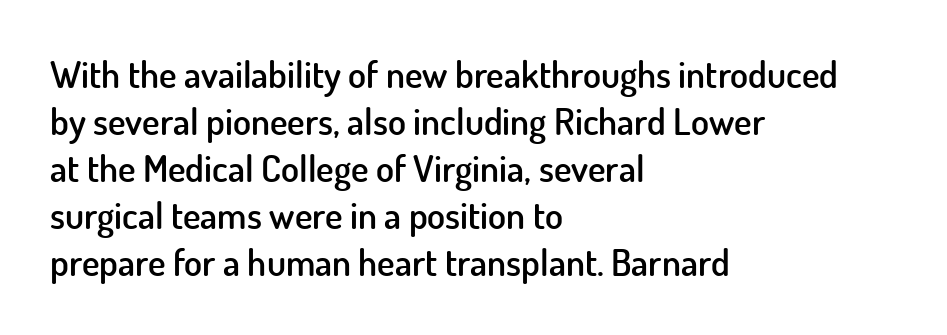
The characters display no serif detailing; their extremities are plain. Spacing verdict: proportional, widths tailored to each character. A clean baseline with only descenders dipping below it. Look at the tracking — it's just the regular setting, nothing added. Short and long lines alike share a common starting point at left. If you measured baseline to baseline, you'd find a middling distance.
